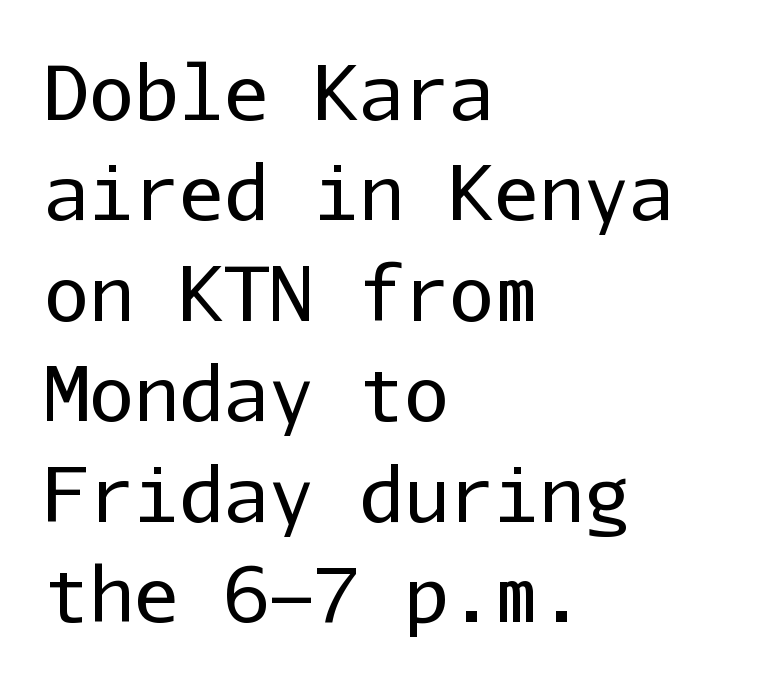
The image shows 75 px regular-weight sans-serif type, upright, monospaced; set left-aligned, normal line spacing (1.34x), normal letter spacing, not underlined; low stroke contrast and a medium x-height.
